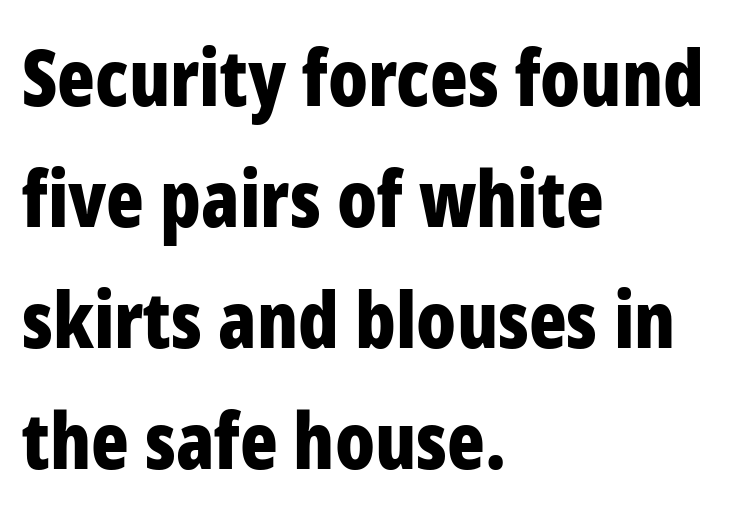
The image shows 78 px bold, condensed sans-serif type, upright; set left-aligned, normal line spacing (1.55x), normal letter spacing, not underlined; low stroke contrast and a medium x-height.
